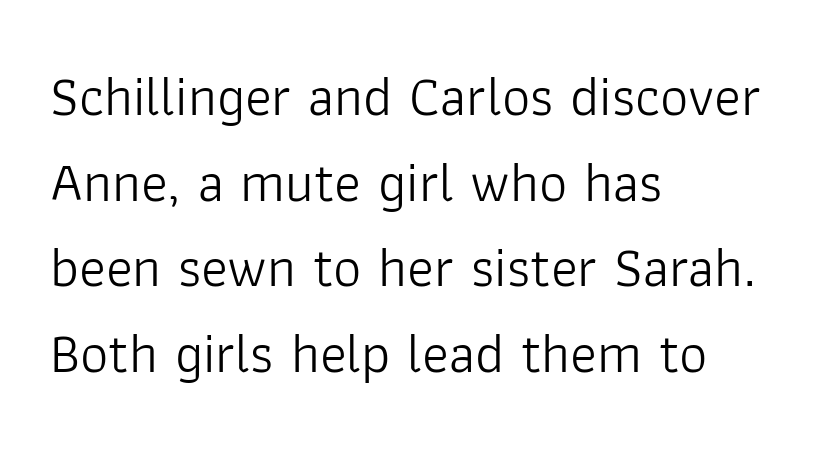
The strip under each line holds only bare page. The rendering uses natural spacing where letterforms have individual widths. Each line starts at the same left margin while the right side varies. It's the straight-up-and-down kind of type. Serif or sans? Sans — the stroke terminals are bare.
